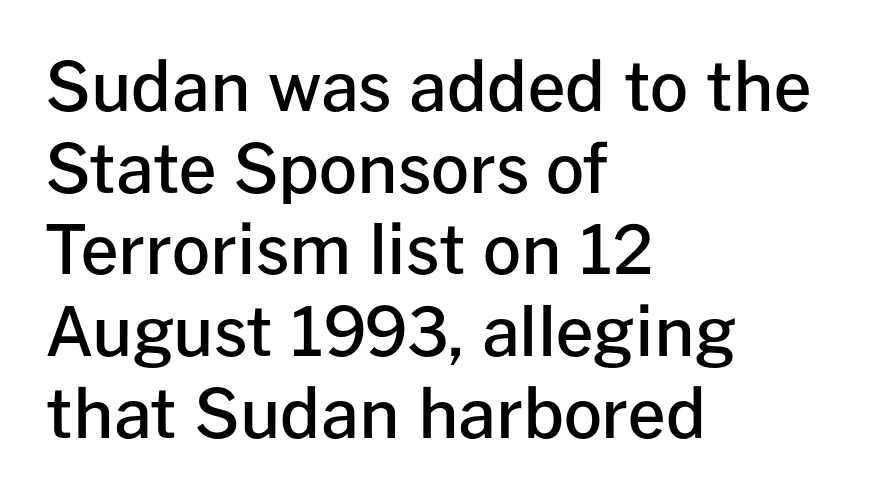
Q: Is the text bold? A: Semi-bold.
Q: Is the text italic (slanted)? A: No, it is upright.
Q: Is the typeface a serif or a sans-serif typeface? A: Sans-serif.
Q: Is the text underlined? A: No.
Q: How is the paragraph aligned? A: Left-aligned.
Q: Is the spacing between letters normal or unusually wide? A: Normal.
Q: Width (condensed, normal, or wide)? A: Normal.
Q: Stroke contrast? A: Low.
Q: x-height? A: Medium.
Q: Monospaced? A: No.
